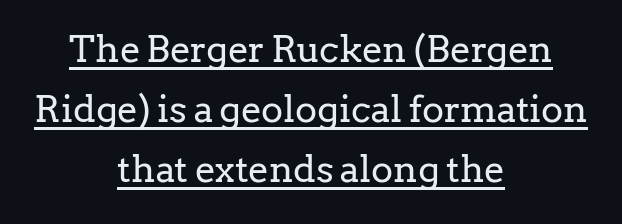
Q: Is the text bold? A: No.
Q: Is the text italic (slanted)? A: No, it is upright.
Q: Is the typeface a serif or a sans-serif typeface? A: Serif.
Q: Is the text underlined? A: Yes.
Q: How is the paragraph aligned? A: Centered.
Q: Is the spacing between letters normal or unusually wide? A: Normal.
Q: Is the spacing between lines tight, normal or loose? A: Normal.
Q: Width (condensed, normal, or wide)? A: Normal.
Q: Stroke contrast? A: Low.
Q: x-height? A: Medium.
Q: Monospaced? A: No.
